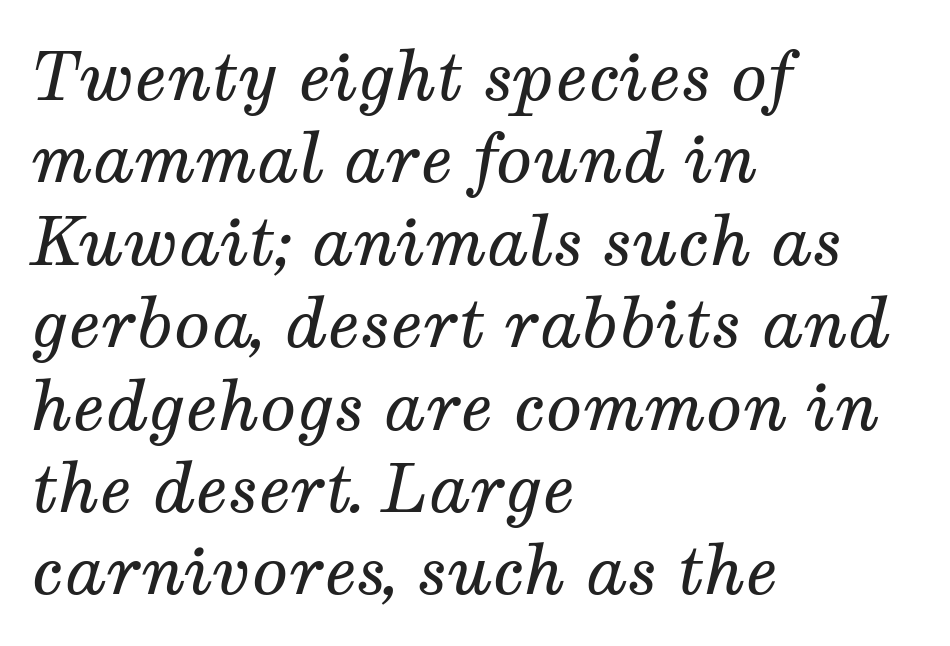
The image shows 67 px regular-weight serif type, italic (leaning right); set left-aligned, line spacing 1.23x, normal letter spacing, not underlined; medium stroke contrast and a medium x-height.
